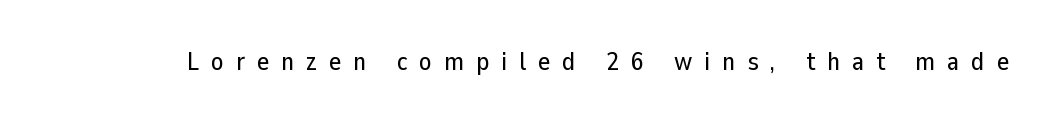
Q: Is the text italic (slanted)? A: No, it is upright.
Q: Is the text underlined? A: No.
Q: Is the spacing between letters normal or unusually wide? A: Unusually wide.
